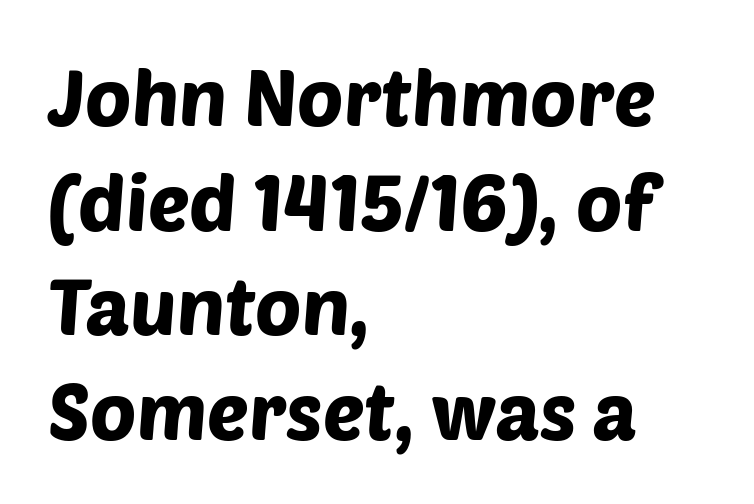
The image shows 78 px sans-serif type; set left-aligned, normal line spacing (1.34x), normal letter spacing, not underlined; low stroke contrast and a large x-height.
